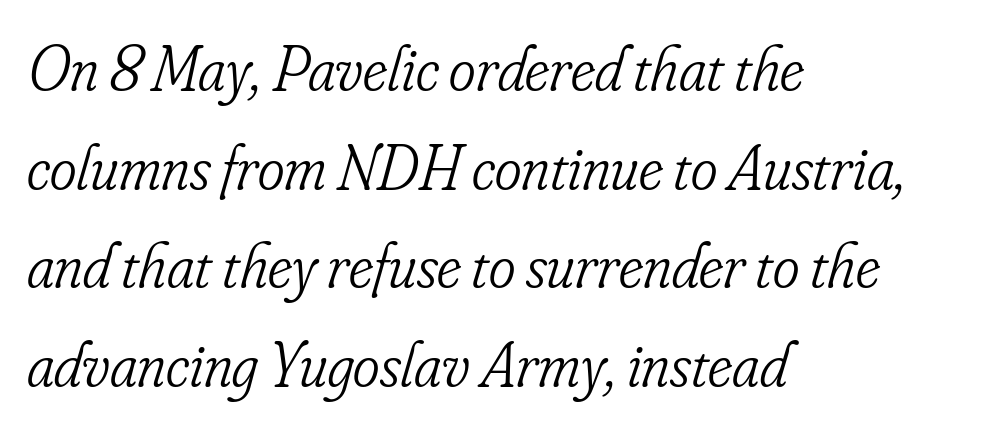
The image shows 64 px light, condensed serif type, italic (leaning right); set left-aligned, normal line spacing (1.54x), normal letter spacing, not underlined; low stroke contrast and a small x-height.
